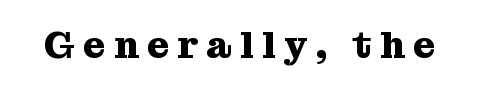
Only glyphs here, with clear space below each row. This sample uses a serif face. Every stem runs plumb, perpendicular to the baseline. This rendering widens character spacing well past its baseline value. The rendering uses a bold face; every stroke is thick and dark. Note the varied advance widths — an 'i' is clearly narrower than an 'm'.
